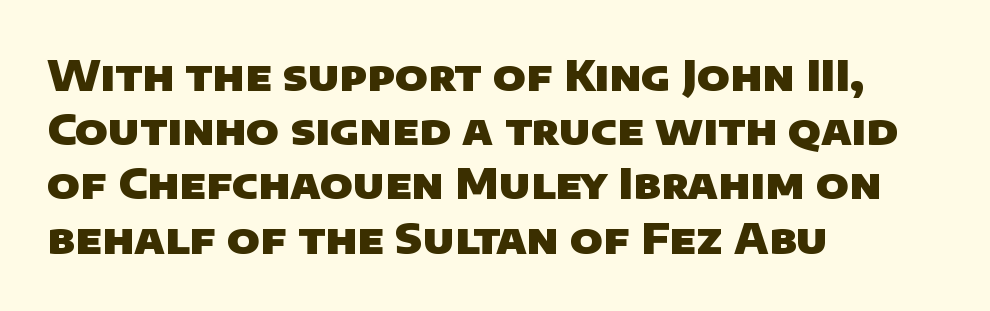
Q: Is the text bold? A: Yes.
Q: Is the typeface a serif or a sans-serif typeface? A: Sans-serif.
Q: Is the text underlined? A: No.
Q: How is the paragraph aligned? A: Left-aligned.
Q: Is the spacing between letters normal or unusually wide? A: Normal.
Q: Is the spacing between lines tight, normal or loose? A: Normal.
Q: Width (condensed, normal, or wide)? A: Normal.
Q: Stroke contrast? A: Low.
Q: x-height? A: Large.
Q: Monospaced? A: No.
